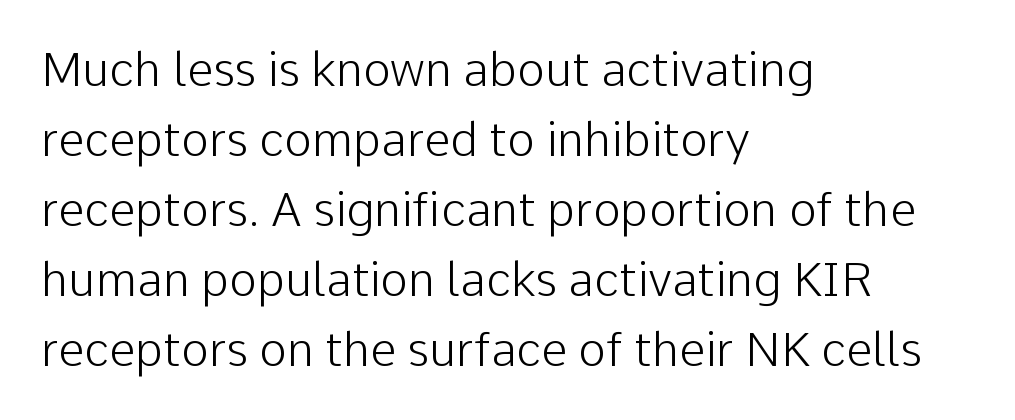
Q: Is the text bold? A: No.
Q: Is the text italic (slanted)? A: No, it is upright.
Q: Is the typeface a serif or a sans-serif typeface? A: Sans-serif.
Q: Is the text underlined? A: No.
Q: How is the paragraph aligned? A: Left-aligned.
Q: Is the spacing between letters normal or unusually wide? A: Normal.
Q: Is the spacing between lines tight, normal or loose? A: Normal.
Q: Width (condensed, normal, or wide)? A: Normal.
Q: Stroke contrast? A: Low.
Q: x-height? A: Medium.
Q: Monospaced? A: No.
